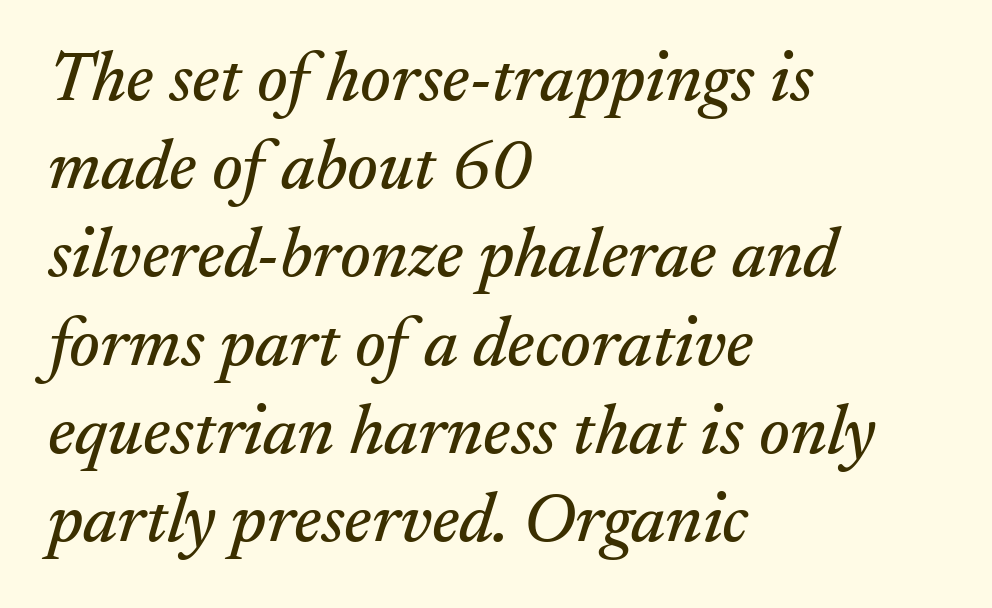
Does extra space separate the letters? No, they use regular spacing. Serifs: yes, visible at the terminals of the letterforms. It's the slanting kind of type. This rendering features lettering with no underline. Caption: multi-line text, flush left, ragged right.
